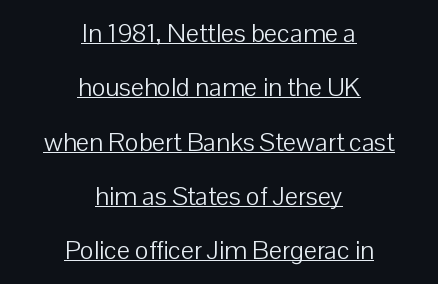
This rendering features underlined lettering. In terms of letterspacing, this is plain default setting. A light-to-regular cut is what we see here. The typesetter chose a symmetrical, centered arrangement here.
